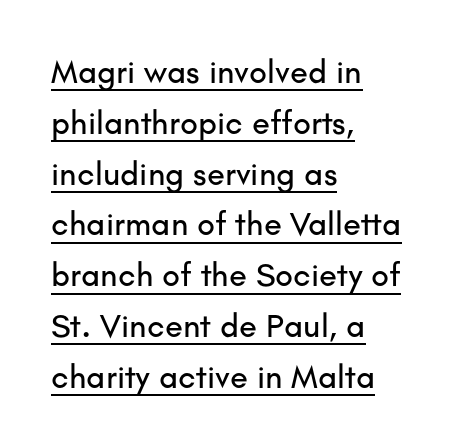
{"serif": "no", "italic": "no", "width": "normal", "stroke_contrast": "low", "x_height": "small", "monospaced": "no", "underline": "yes", "align": "left", "line_spacing": "normal", "line_spacing_ratio": 1.54, "letter_spacing": "normal", "letter_spacing_em": 0.0, "glyph_px": 33}
